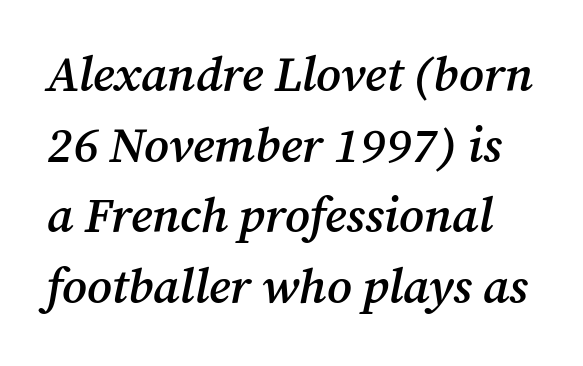
The image shows 49 px semibold serif type, italic (leaning right); set normal line spacing (1.44x), normal letter spacing, not underlined; medium stroke contrast and a medium x-height.
